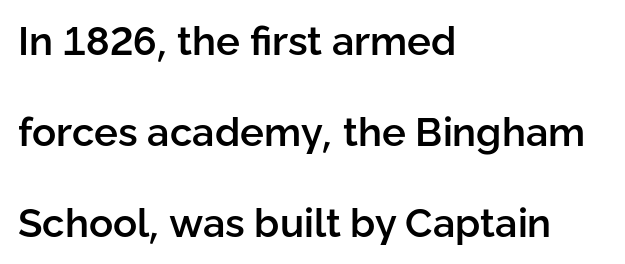
Q: Is the text bold? A: Semi-bold.
Q: Is the text italic (slanted)? A: No, it is upright.
Q: Is the typeface a serif or a sans-serif typeface? A: Sans-serif.
Q: Is the text underlined? A: No.
Q: How is the paragraph aligned? A: Left-aligned.
Q: Is the spacing between letters normal or unusually wide? A: Normal.
Q: Is the spacing between lines tight, normal or loose? A: Loose.
Q: Width (condensed, normal, or wide)? A: Normal.
Q: Stroke contrast? A: Low.
Q: x-height? A: Medium.
Q: Monospaced? A: No.
